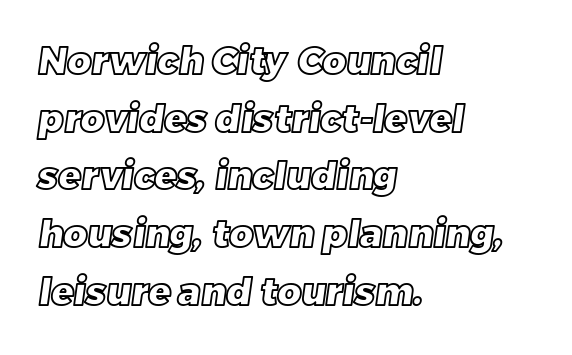
Q: Is the text underlined? A: No.
Q: How is the paragraph aligned? A: Left-aligned.
Q: Is the spacing between letters normal or unusually wide? A: Normal.
Q: Is the spacing between lines tight, normal or loose? A: Normal.
Q: Width (condensed, normal, or wide)? A: Normal.
Q: x-height? A: Large.
Q: Monospaced? A: No.
